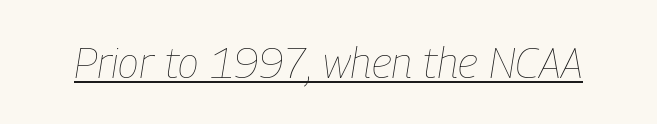
Q: Is the text bold? A: No.
Q: Is the text italic (slanted)? A: Yes, it leans right by about 9 degrees.
Q: Is the text underlined? A: Yes.
Q: Is the spacing between letters normal or unusually wide? A: Normal.
Q: Width (condensed, normal, or wide)? A: Condensed.
Q: Stroke contrast? A: Low.
Q: x-height? A: Medium.
Q: Monospaced? A: No.
